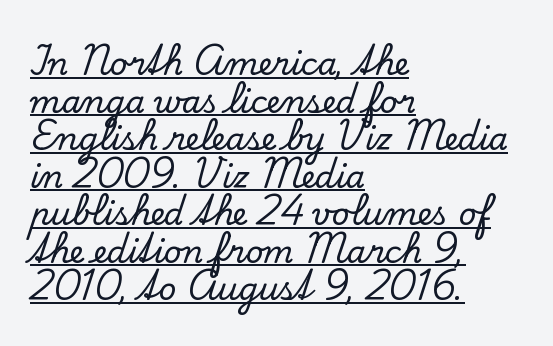
The image shows 31 px serif type; set left-aligned, line spacing 1.21x, normal letter spacing, underlined; low stroke contrast and a small x-height.
